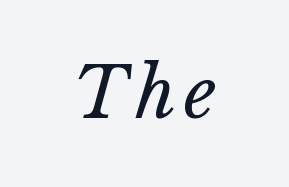
Q: Is the text bold? A: No.
Q: Is the text italic (slanted)? A: Yes, it leans right by about 15 degrees.
Q: Is the text underlined? A: No.
Q: Width (condensed, normal, or wide)? A: Normal.
Q: Stroke contrast? A: Low.
Q: x-height? A: Medium.
Q: Monospaced? A: No.
